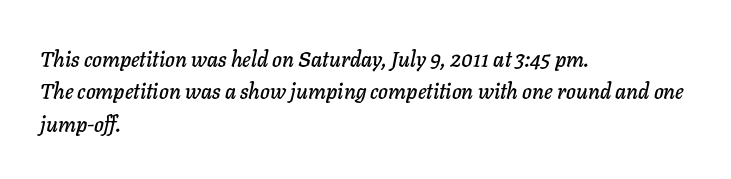
{"italic": "yes", "lean": "right", "slant_degrees": 11, "underline": "no", "align": "left", "line_spacing": "normal", "line_spacing_ratio": 1.54, "letter_spacing": "normal", "letter_spacing_em": 0.0, "glyph_px": 21}
